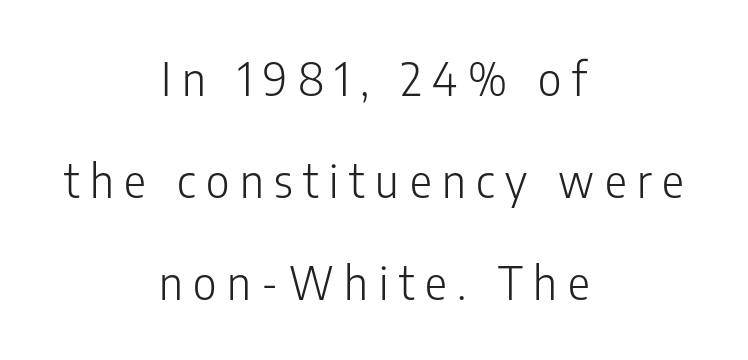
The image shows 46 px light, condensed sans-serif type, upright; set centered, loose line spacing (2.22x), unusually wide letter spacing (+0.23 em), not underlined; low stroke contrast and a medium x-height.
